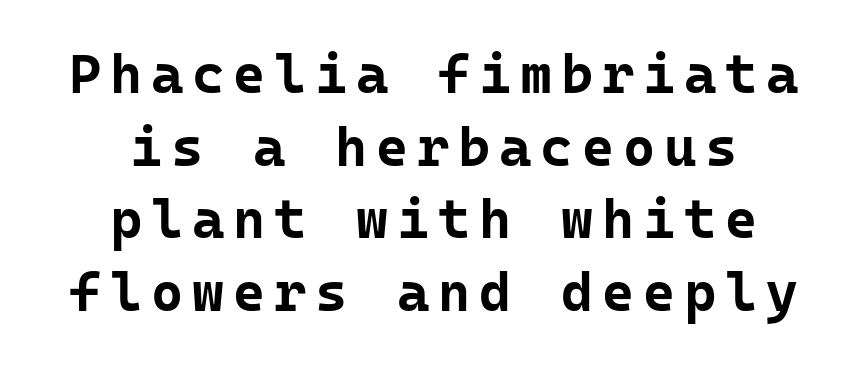
The image shows 55 px bold sans-serif type, upright, monospaced; set centered, normal line spacing (1.32x), not underlined; low stroke contrast and a medium x-height.
